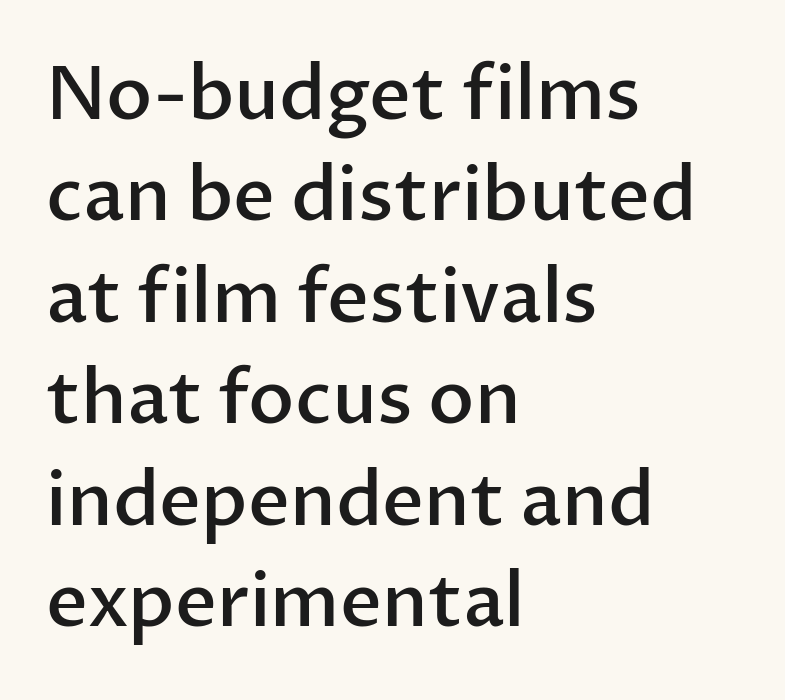
The lines in this sample share a left origin and differ only in where they stop. Quick note: not italic, upright. Slightly chunky letters — semibold, I'd say, not full bold. Words appear dense and cohesive because spacing is normal. The designer left line spacing at the default.
